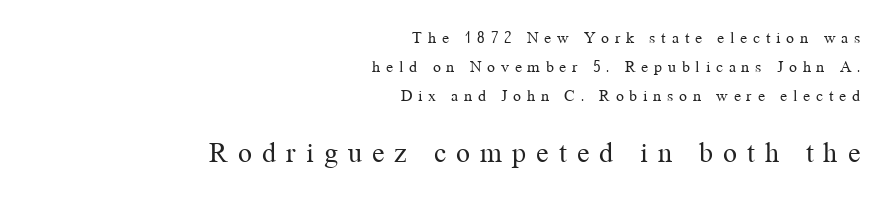
The image shows 28 px regular-weight serif type, upright; set right-aligned, line spacing 1.8x, unusually wide letter spacing (+0.36 em), not underlined; the second (bottom) block is 1.75x larger; medium stroke contrast and a medium x-height.
